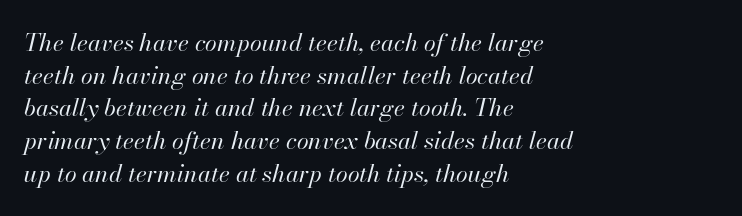
The image shows 24 px text type, italic (leaning right); set left-aligned, normal line spacing (1.36x), normal letter spacing, not underlined.
